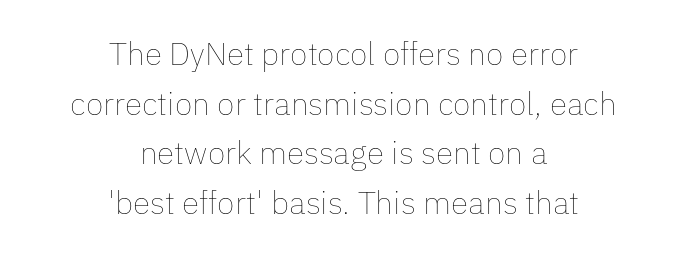
The image shows 32 px thin type, upright; set centered, normal line spacing (1.55x), normal letter spacing, not underlined; low stroke contrast and a medium x-height.
